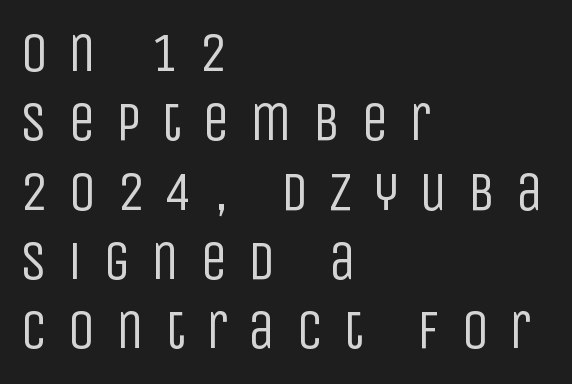
The image shows 55 px regular-weight, condensed sans-serif type, upright; set left-aligned, normal line spacing (1.26x), unusually wide letter spacing (+0.37 em), not underlined; low stroke contrast and a large x-height.
